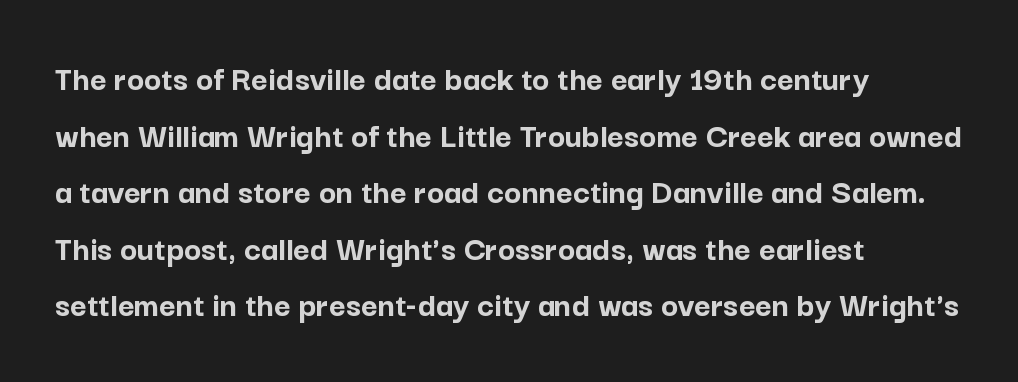
{"serif": "no", "italic": "no", "bold": "yes", "weight": "semibold", "width": "normal", "stroke_contrast": "low", "x_height": "medium", "monospaced": "no", "underline": "no", "align": "left", "line_spacing": "normal", "line_spacing_ratio": 1.57, "letter_spacing": "normal", "letter_spacing_em": 0.0, "glyph_px": 36}
